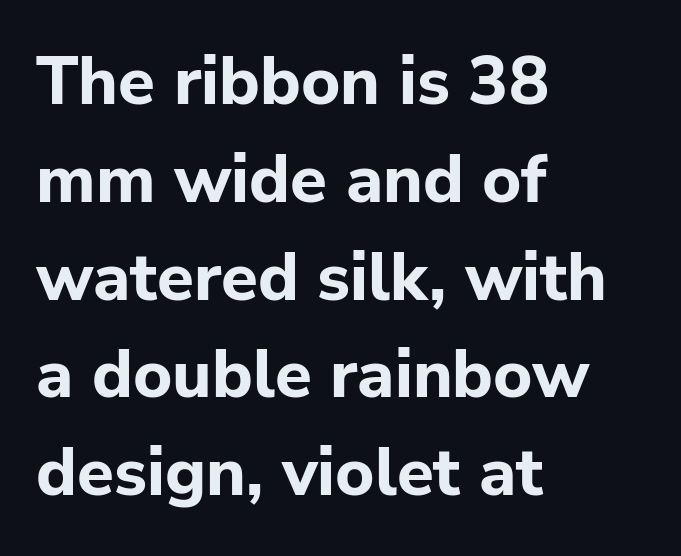
The image shows 67 px bold sans-serif type, upright; set left-aligned, normal line spacing (1.46x), normal letter spacing, not underlined; low stroke contrast and a medium x-height.
